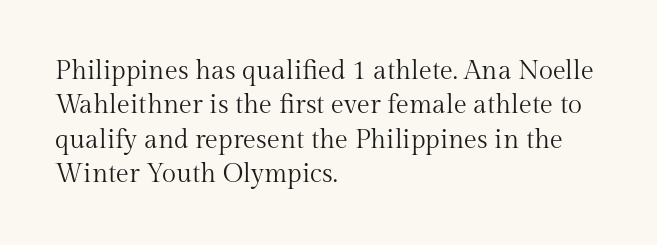
Leftover space on each line is placed entirely after the last word. Notice how the stems are strictly vertical — no italics here. The rendering uses a moderate line-height, typical for paragraphs. Underlining? Definitely not there. A light-to-regular cut is what we see here.
